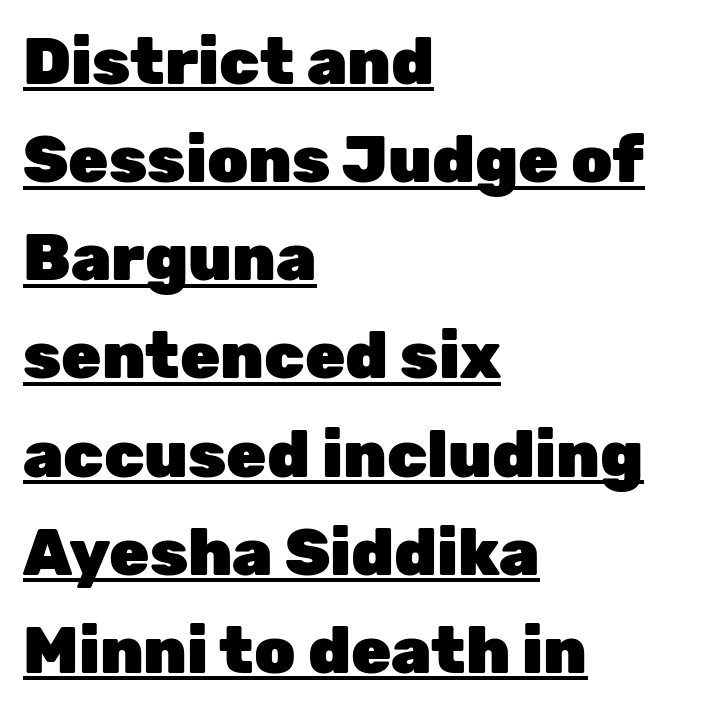
Notice how descenders clear the ascenders below comfortably — that's standard leading. The rendering keeps characters at their native spacing. Students, this is bold: see how much ink each stroke carries. Note: no serifs on the glyphs. All the whitespace from short lines collects on the right. Varying glyph widths throughout — classic text-font behaviour.
